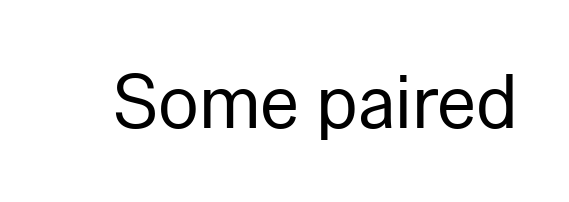
Here the designer chose a conventional face with non-uniform glyph widths. To sum up the face: it is a sans, with no serifs. A bare baseline throughout the passage. In terms of posture, this sample is upright. Compared with a typical body face, this is equally light or lighter still. The rendering keeps characters at their native spacing.
